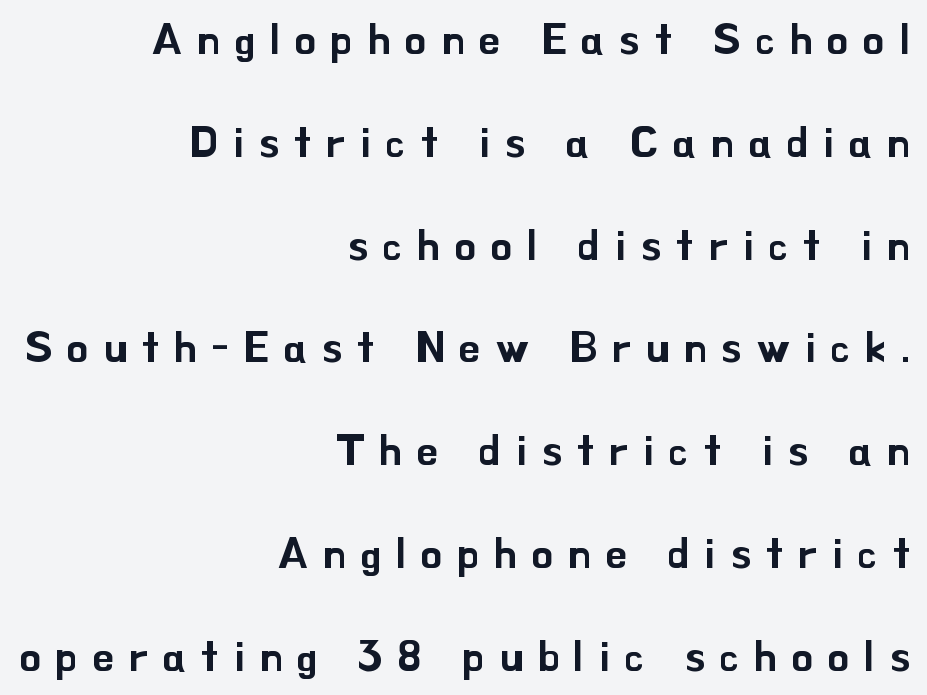
Q: Is the text italic (slanted)? A: No, it is upright.
Q: Is the typeface a serif or a sans-serif typeface? A: Sans-serif.
Q: Is the text underlined? A: No.
Q: How is the paragraph aligned? A: Right-aligned.
Q: Is the spacing between letters normal or unusually wide? A: Unusually wide.
Q: Is the spacing between lines tight, normal or loose? A: Loose.
Q: Width (condensed, normal, or wide)? A: Normal.
Q: Stroke contrast? A: Low.
Q: x-height? A: Small.
Q: Monospaced? A: No.
